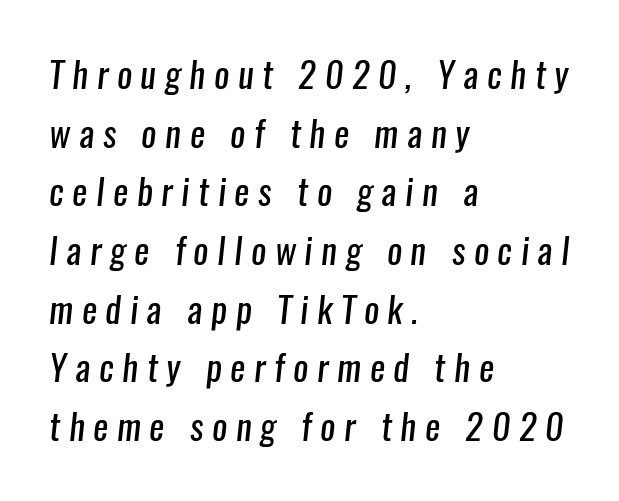
Q: Is the text bold? A: No.
Q: Is the typeface a serif or a sans-serif typeface? A: Sans-serif.
Q: Is the text underlined? A: No.
Q: How is the paragraph aligned? A: Left-aligned.
Q: Is the spacing between letters normal or unusually wide? A: Unusually wide.
Q: Is the spacing between lines tight, normal or loose? A: Normal.
Q: Width (condensed, normal, or wide)? A: Condensed.
Q: Stroke contrast? A: Low.
Q: x-height? A: Medium.
Q: Monospaced? A: No.
